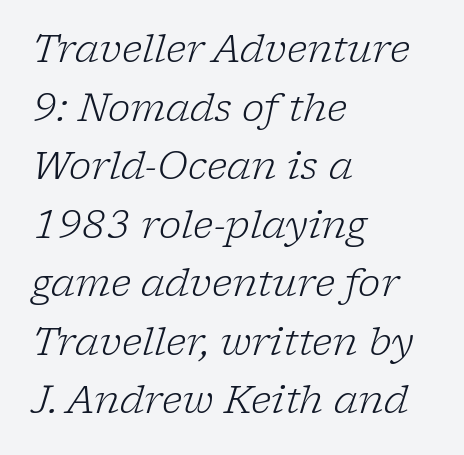
{"serif": "yes", "italic": "yes", "lean": "right", "slant_degrees": 17, "bold": "no", "weight": "light", "width": "normal", "stroke_contrast": "low", "x_height": "medium", "monospaced": "no", "underline": "no", "align": "left", "line_spacing": "normal", "line_spacing_ratio": 1.54, "letter_spacing": "normal", "letter_spacing_em": 0.0, "glyph_px": 38}
